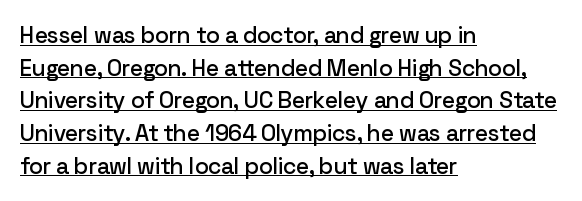
{"italic": "no", "underline": "yes", "align": "left", "line_spacing": "normal", "line_spacing_ratio": 1.42, "letter_spacing": "normal", "letter_spacing_em": 0.0, "glyph_px": 23}
